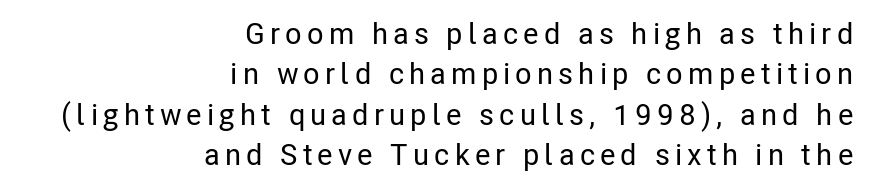
{"serif": "no", "italic": "no", "width": "condensed", "stroke_contrast": "low", "x_height": "medium", "monospaced": "no", "underline": "no", "align": "right", "line_spacing": "normal", "line_spacing_ratio": 1.35, "glyph_px": 30}
